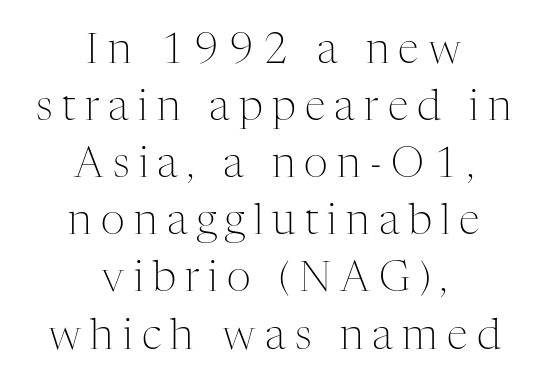
The type is letterspaced generously, with wide tracking. The space directly below the letters is spotless. Line spacing here is normal. Ordinary non-slanted type is in use. The rendering positions every line midway between the sides.
